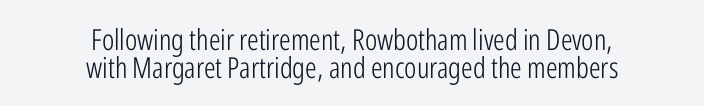
Q: Is the text bold? A: No.
Q: Is the text italic (slanted)? A: No, it is upright.
Q: Is the typeface a serif or a sans-serif typeface? A: Sans-serif.
Q: Is the text underlined? A: No.
Q: How is the paragraph aligned? A: Centered.
Q: Is the spacing between letters normal or unusually wide? A: Normal.
Q: Is the spacing between lines tight, normal or loose? A: Tight.
Q: Width (condensed, normal, or wide)? A: Condensed.
Q: Stroke contrast? A: Low.
Q: x-height? A: Medium.
Q: Monospaced? A: No.
